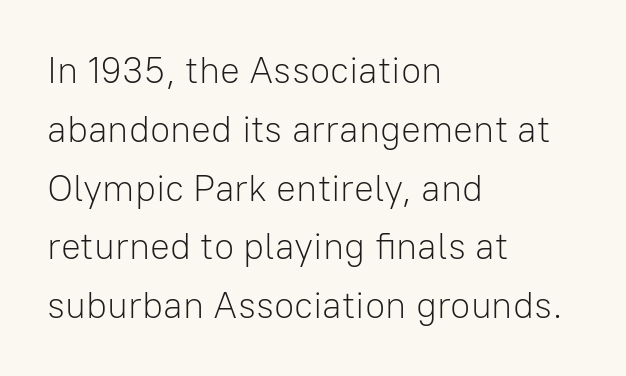
Posture: upright roman. All the whitespace from short lines collects on the right. Weight class: somewhere from thin through regular. The letters advance in unequal steps, a hallmark of proportional type.
